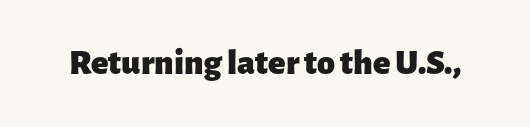
Look at the tracking — it's just the regular setting, nothing added. The strip under each line holds only bare page. Italic? Not at all — the glyphs are vertical. Are there feet on the stems? There aren't — it's a sans. The rendering uses natural spacing where letterforms have individual widths. Strong, thick strokes mark this as bold type.
